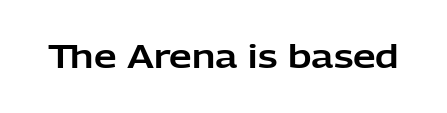
The image shows 32 px sans-serif type, upright; set normal letter spacing, not underlined; low stroke contrast and a medium x-height.
